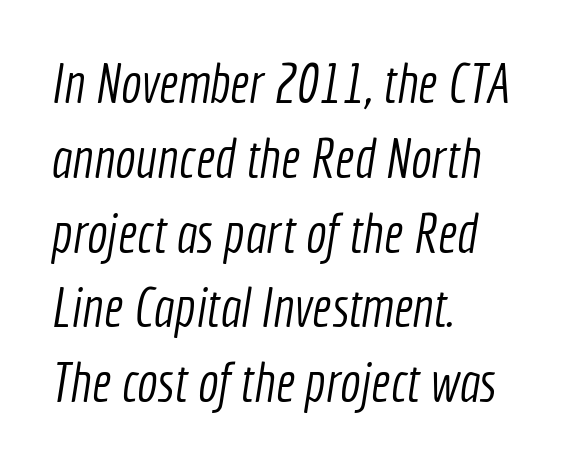
The image shows 55 px light, condensed sans-serif type; set left-aligned, normal line spacing (1.36x), normal letter spacing, not underlined; a medium x-height.
